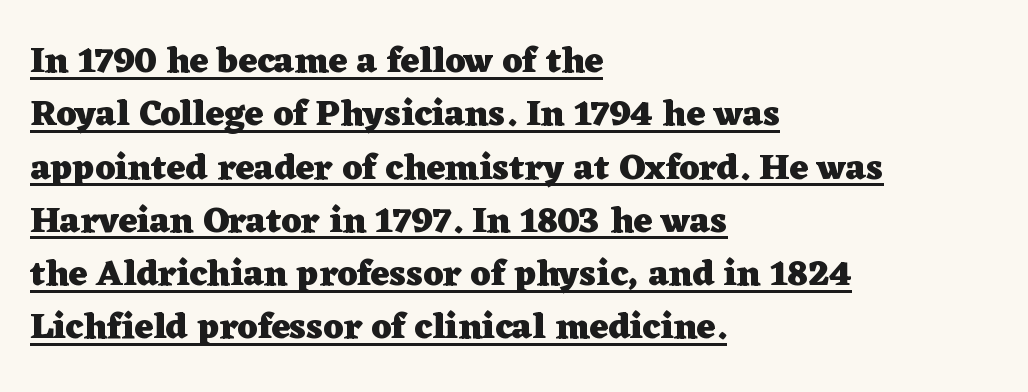
{"serif": "yes", "italic": "no", "bold": "yes", "weight": "heavy", "width": "wide", "stroke_contrast": "low", "x_height": "medium", "monospaced": "no", "underline": "yes", "align": "left", "line_spacing": "normal", "line_spacing_ratio": 1.48, "letter_spacing": "normal", "letter_spacing_em": 0.0, "glyph_px": 36}
